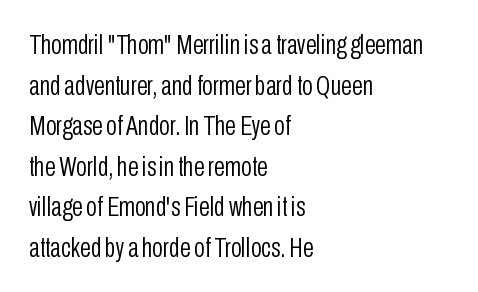
Character widths vary here, with narrow letters taking less room than wide ones. The typesetting does not lean heavy: it is not bold. Reading down the column, the eye jumps a familiar distance to each next line. Each line starts at the same left margin while the right side varies. Clear beneath every line of the passage.
